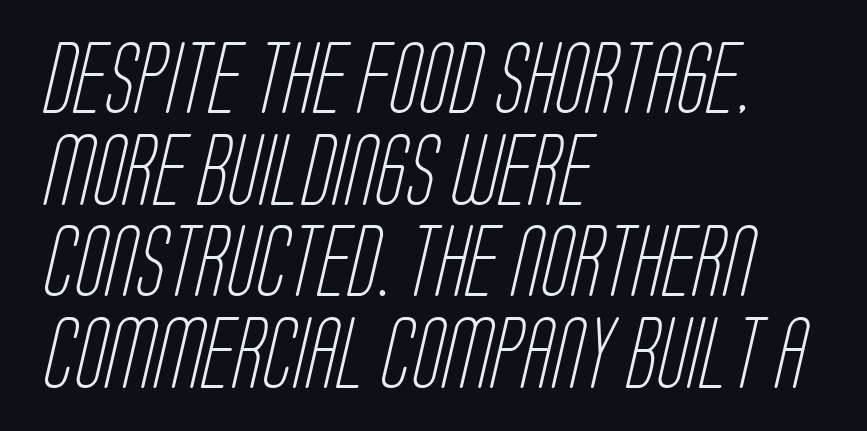
The rag falls on the right side of this text block. How are the letters spaced? Ordinarily, with no added tracking. I'd call this a sans setting — the letters go barefoot. The words here are not underlined.
